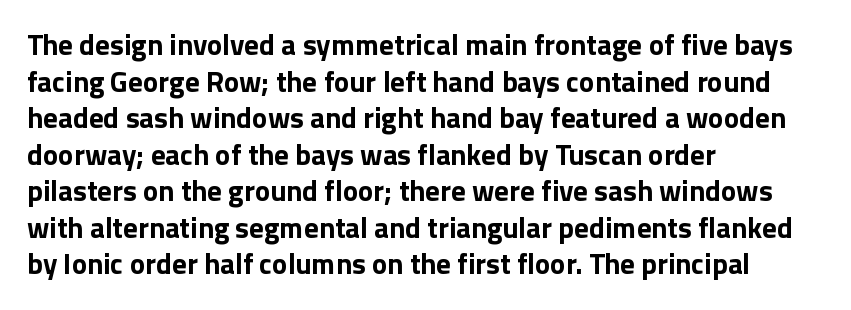
The image shows 29 px bold sans-serif type, upright; set left-aligned, normal line spacing (1.26x), normal letter spacing, not underlined; low stroke contrast and a medium x-height.
